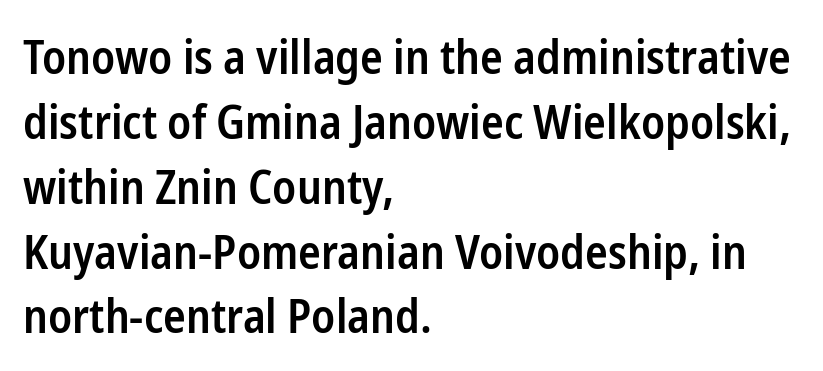
The image shows 47 px semibold, condensed sans-serif type, upright; set left-aligned, normal line spacing (1.38x), normal letter spacing, not underlined; low stroke contrast and a medium x-height.
